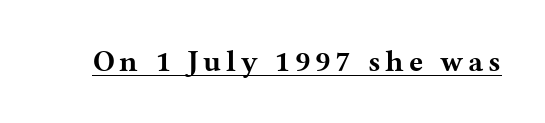
{"serif": "yes", "italic": "no", "bold": "yes", "weight": "bold", "width": "wide", "stroke_contrast": "medium", "x_height": "medium", "monospaced": "no", "underline": "yes", "glyph_px": 30}
